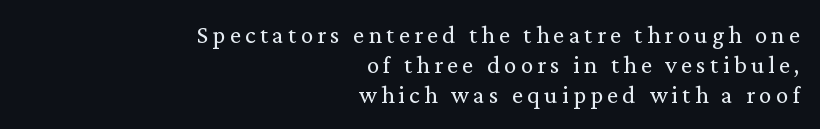
The image shows 25 px text type, upright; set right-aligned, line spacing 1.2x, not underlined.
